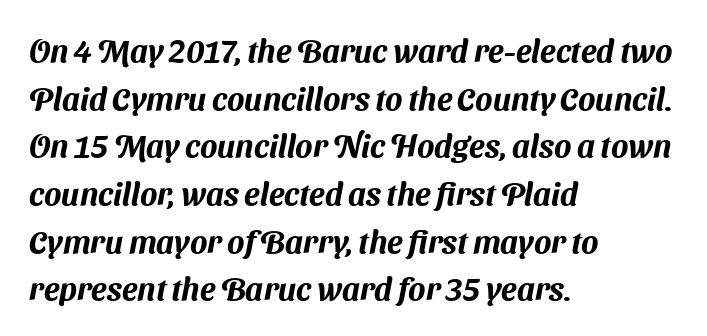
The image shows 32 px sans-serif type; set left-aligned, normal line spacing (1.49x), normal letter spacing, not underlined; medium stroke contrast and a medium x-height.
